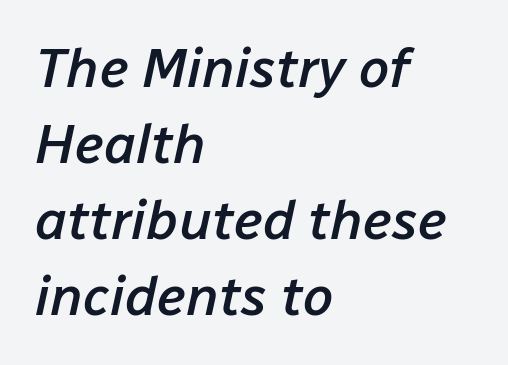
Q: Is the text bold? A: Semi-bold.
Q: Is the text italic (slanted)? A: Yes, it leans right by about 12 degrees.
Q: Is the text underlined? A: No.
Q: How is the paragraph aligned? A: Left-aligned.
Q: Is the spacing between letters normal or unusually wide? A: Normal.
Q: Is the spacing between lines tight, normal or loose? A: Normal.
Q: Width (condensed, normal, or wide)? A: Normal.
Q: Stroke contrast? A: Low.
Q: x-height? A: Medium.
Q: Monospaced? A: No.
